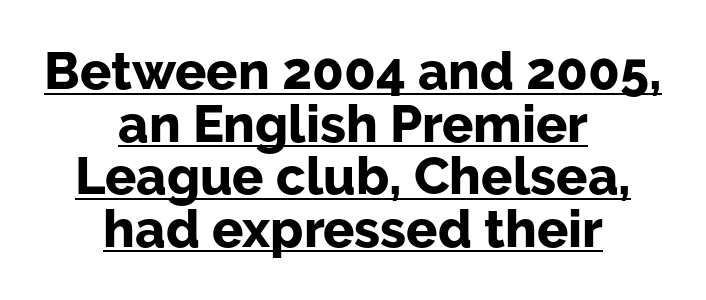
{"serif": "no", "italic": "no", "bold": "yes", "weight": "bold", "width": "normal", "stroke_contrast": "low", "x_height": "medium", "monospaced": "no", "underline": "yes", "align": "center", "line_spacing": "tight", "line_spacing_ratio": 1.01, "letter_spacing": "normal", "letter_spacing_em": 0.0, "glyph_px": 52}
